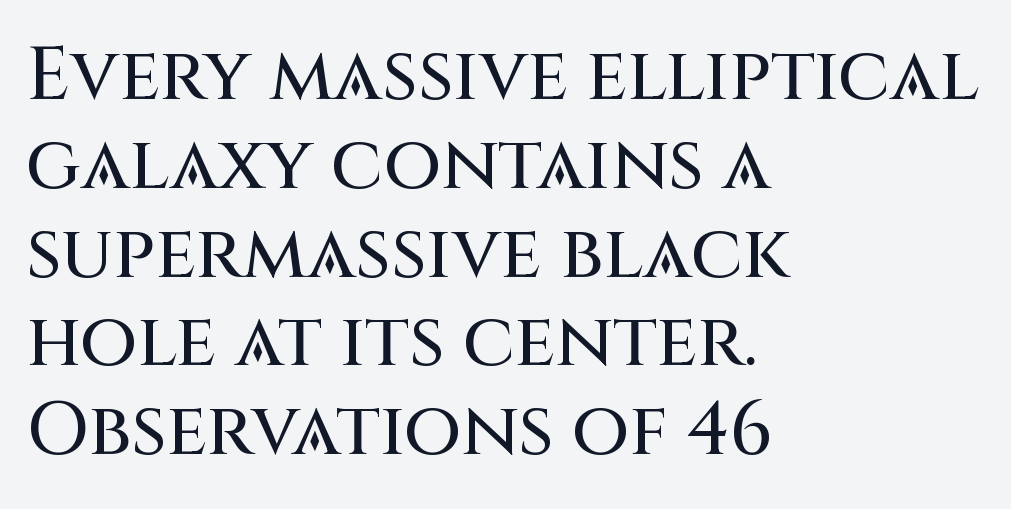
{"serif": "no", "italic": "no", "width": "normal", "stroke_contrast": "medium", "x_height": "large", "monospaced": "no", "underline": "no", "align": "left", "line_spacing_ratio": 1.2, "letter_spacing": "normal", "letter_spacing_em": 0.0, "glyph_px": 74}
